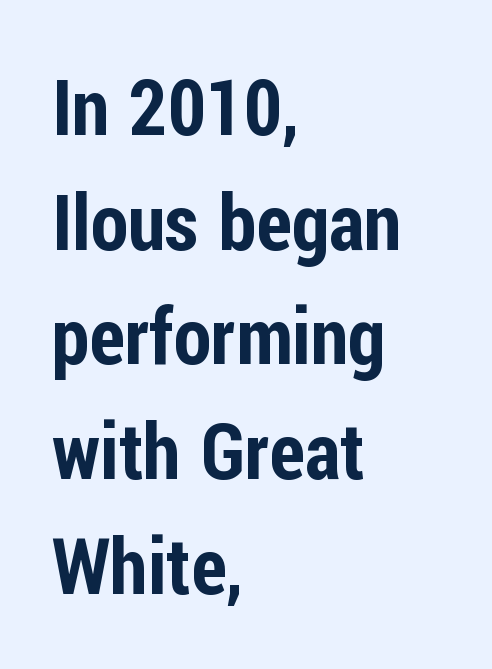
{"serif": "no", "italic": "no", "width": "condensed", "stroke_contrast": "low", "x_height": "medium", "monospaced": "no", "underline": "no", "align": "left", "line_spacing": "normal", "line_spacing_ratio": 1.49, "letter_spacing": "normal", "letter_spacing_em": 0.0, "glyph_px": 77}
